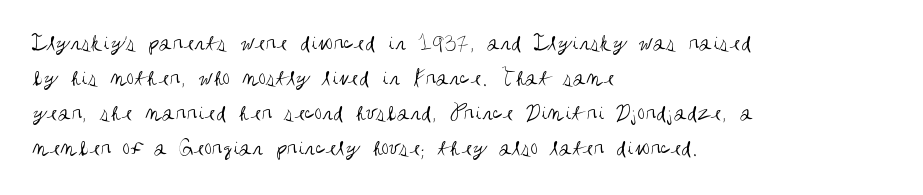
The image shows 24 px text type; set left-aligned, normal line spacing (1.46x), normal letter spacing, not underlined.
